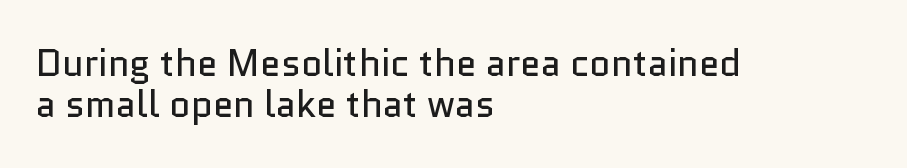
Q: Is the text bold? A: No.
Q: Is the text italic (slanted)? A: No, it is upright.
Q: Is the typeface a serif or a sans-serif typeface? A: Sans-serif.
Q: Is the text underlined? A: No.
Q: How is the paragraph aligned? A: Left-aligned.
Q: Is the spacing between letters normal or unusually wide? A: Normal.
Q: Is the spacing between lines tight, normal or loose? A: Tight.
Q: Width (condensed, normal, or wide)? A: Normal.
Q: Stroke contrast? A: Low.
Q: x-height? A: Medium.
Q: Monospaced? A: No.
